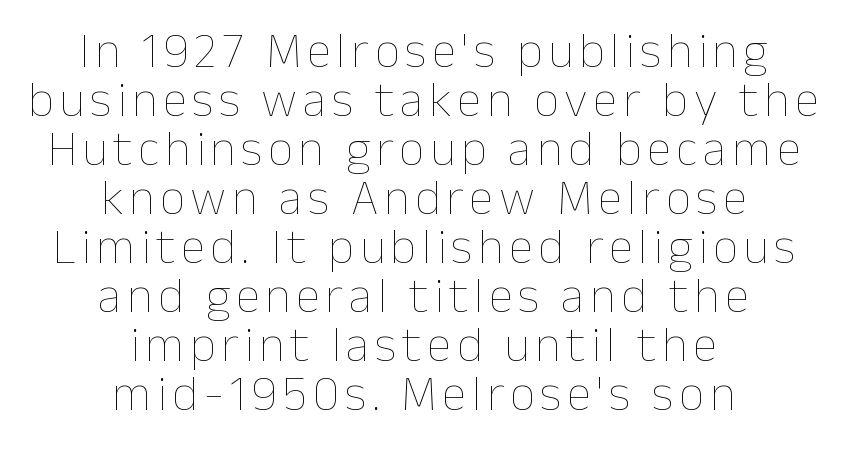
The image shows 50 px thin type, upright; set centered, tight line spacing (0.98x), not underlined; low stroke contrast and a medium x-height.
